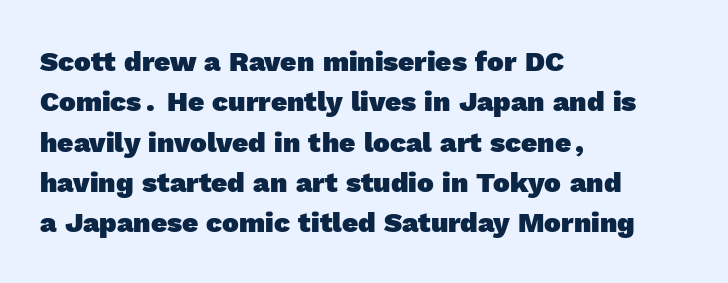
Q: Is the text bold? A: Yes.
Q: Is the typeface a serif or a sans-serif typeface? A: Sans-serif.
Q: Is the text underlined? A: No.
Q: How is the paragraph aligned? A: Left-aligned.
Q: Is the spacing between letters normal or unusually wide? A: Normal.
Q: Is the spacing between lines tight, normal or loose? A: Normal.
Q: Width (condensed, normal, or wide)? A: Normal.
Q: x-height? A: Medium.
Q: Monospaced? A: No.
